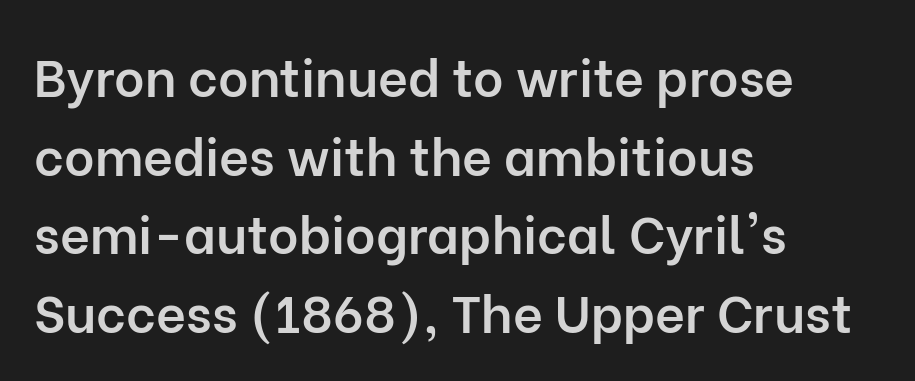
The image shows 52 px semibold sans-serif type, upright; set left-aligned, normal line spacing (1.51x), normal letter spacing, not underlined; low stroke contrast and a medium x-height.
